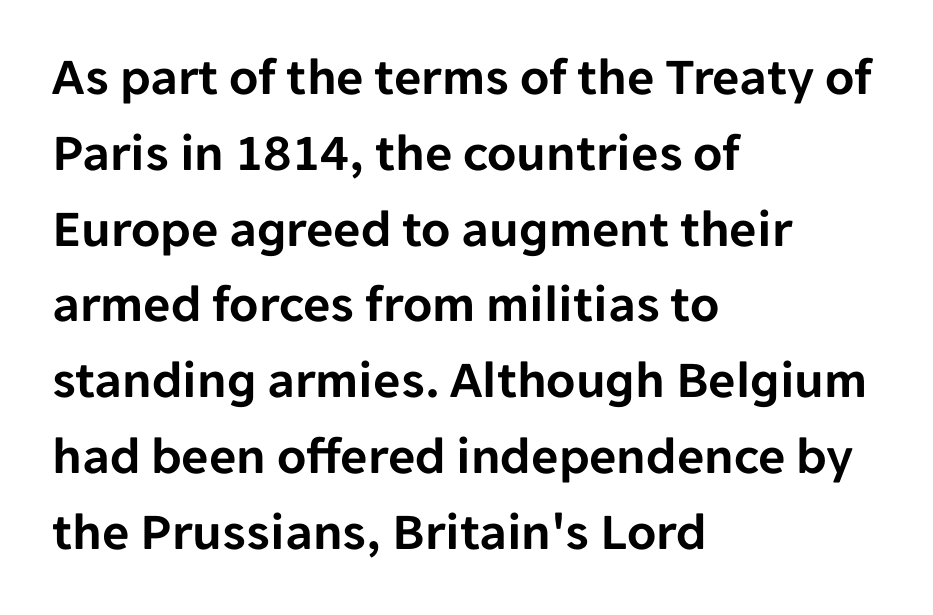
Looks like regular typesetting: each glyph gets only the width it needs. Casual observation: everything's shoved over to the left. The rendering uses a moderate line-height, typical for paragraphs. How are the letters spaced? Ordinarily, with no added tracking. The face used here is a sans, in the tradition of grotesques and geometrics.
